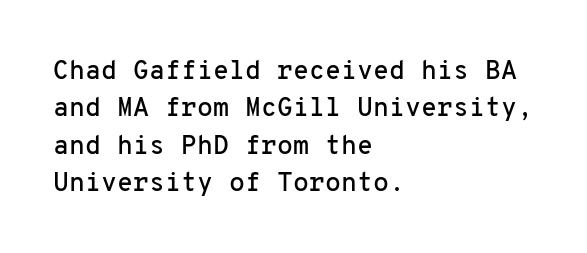
{"italic": "no", "underline": "no", "align": "left", "line_spacing": "normal", "line_spacing_ratio": 1.44, "letter_spacing": "normal", "letter_spacing_em": 0.0, "glyph_px": 26}
